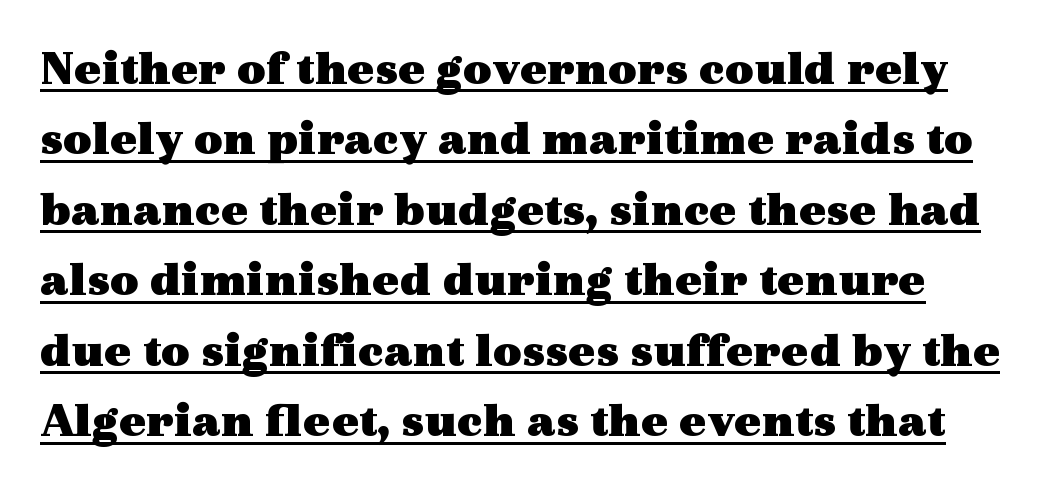
Q: Is the text bold? A: Yes.
Q: Is the text italic (slanted)? A: No, it is upright.
Q: Is the typeface a serif or a sans-serif typeface? A: Serif.
Q: Is the text underlined? A: Yes.
Q: Is the spacing between letters normal or unusually wide? A: Normal.
Q: Is the spacing between lines tight, normal or loose? A: Normal.
Q: Width (condensed, normal, or wide)? A: Wide.
Q: x-height? A: Medium.
Q: Monospaced? A: No.
